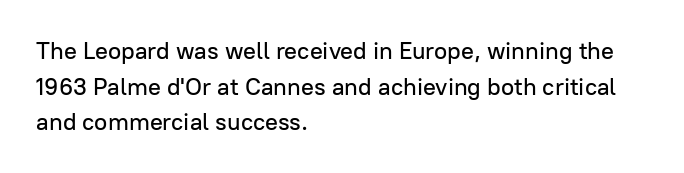
The image shows 24 px text type, upright; set left-aligned, normal line spacing (1.48x), normal letter spacing, not underlined.
